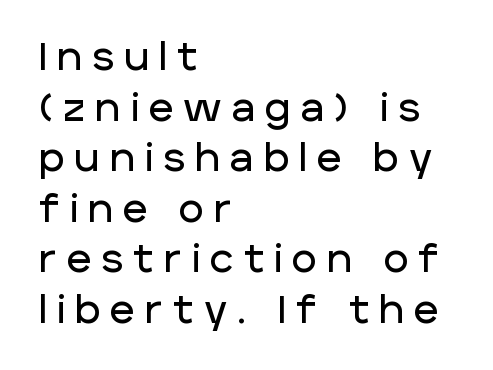
Proportional: the letters do not fall into vertical columns. Notice how the passage keeps a crisp vertical edge on the left only. Here the glyphs are tracked loosely, breaking word shapes into spaced letters. Upright lettering throughout.
